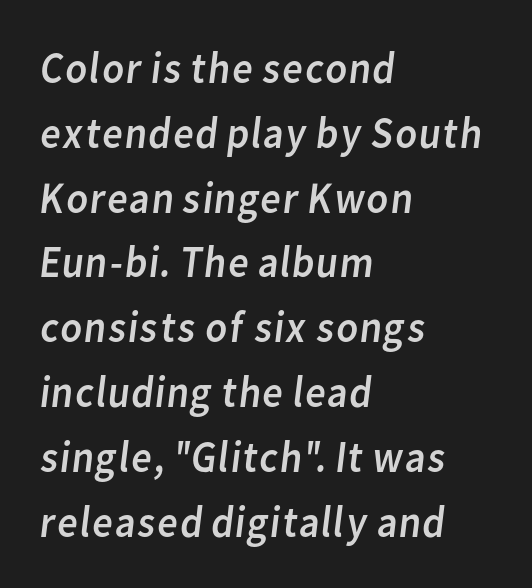
Nothing heavy about these letters — not bold at all. The paragraph has a hard left edge and a soft right edge. Nope, no serifs anywhere on these letters. The line texture is even and compact thanks to regular tracking. Clear beneath every line of the passage. These lines sit exactly where default settings would place them.
